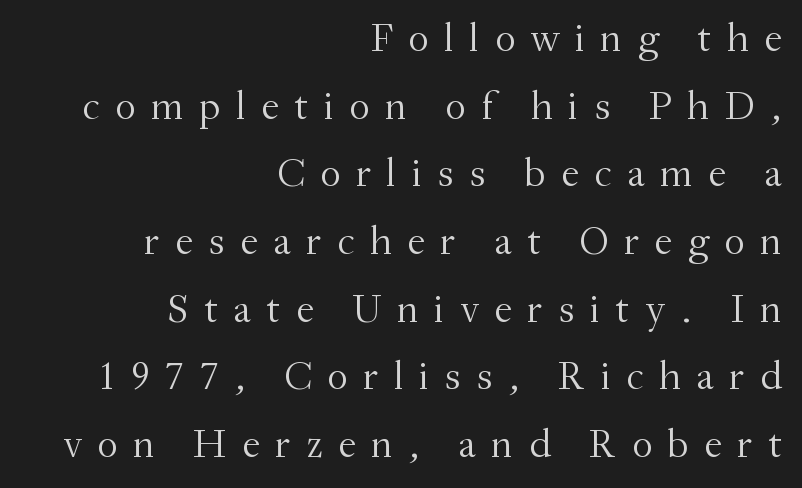
Nope, not italic — everything's standing straight. Right-aligned paragraph, ragged on the left. A clean baseline with only descenders dipping below it. Each letter's strokes conclude with small projecting serifs.
